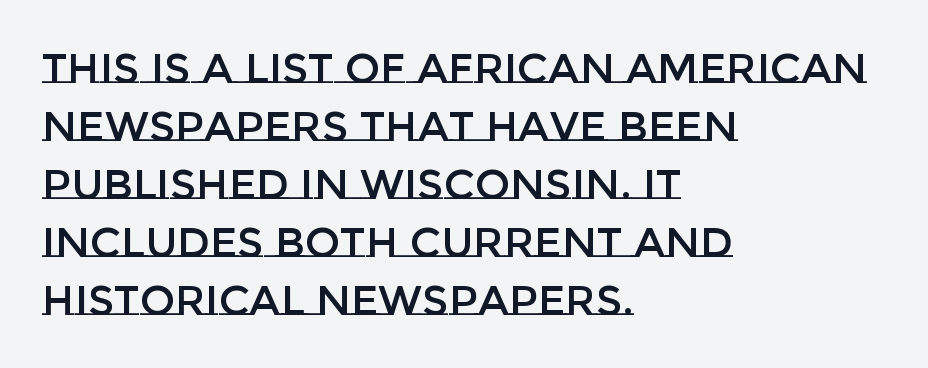
{"italic": "no", "width": "normal", "stroke_contrast": "low", "x_height": "large", "monospaced": "no", "underline": "no", "align": "left", "line_spacing": "normal", "line_spacing_ratio": 1.38, "letter_spacing": "normal", "letter_spacing_em": 0.0, "glyph_px": 42}
